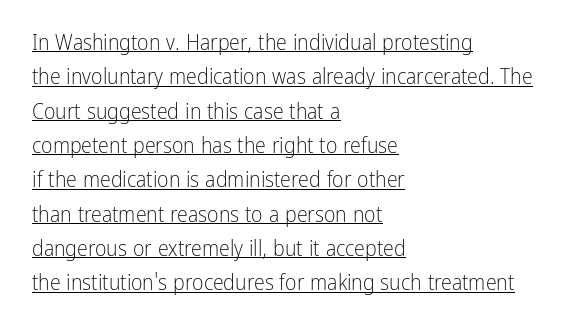
Characters remain perfectly vertical along every line. Does the copy run flush right? No — it runs flush left. These characters rest on top of a visible drawn line. Baseline-to-baseline distance is the conventional proportion of letter height. Standard letterfit; no display-style spreading of the glyphs.
